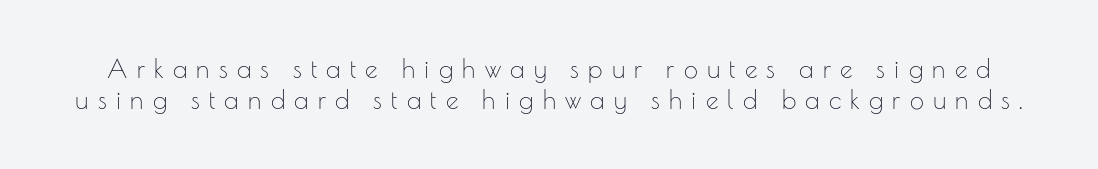
The image shows 25 px text type, upright; set normal line spacing (1.26x), unusually wide letter spacing (+0.37 em), not underlined.
